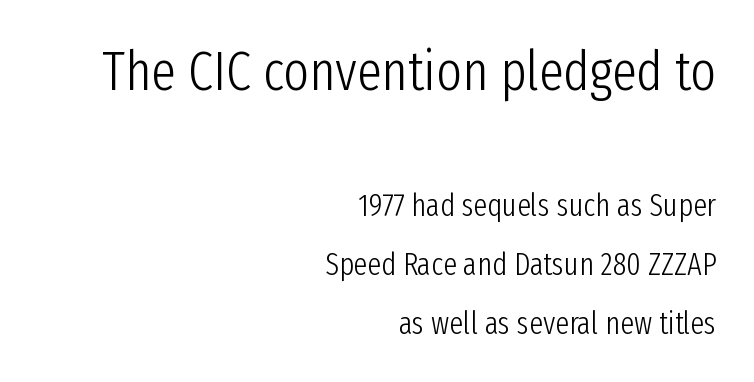
Q: Is the text bold? A: No.
Q: Is the text italic (slanted)? A: No, it is upright.
Q: Is the typeface a serif or a sans-serif typeface? A: Sans-serif.
Q: Is the text underlined? A: No.
Q: How is the paragraph aligned? A: Right-aligned.
Q: Is the spacing between letters normal or unusually wide? A: Normal.
Q: Is the spacing between lines tight, normal or loose? A: Loose.
Q: Which block of text is set in a larger size, the first (top) or the second (bottom)? A: The first (top) one.
Q: Width (condensed, normal, or wide)? A: Condensed.
Q: Stroke contrast? A: Low.
Q: x-height? A: Medium.
Q: Monospaced? A: No.
